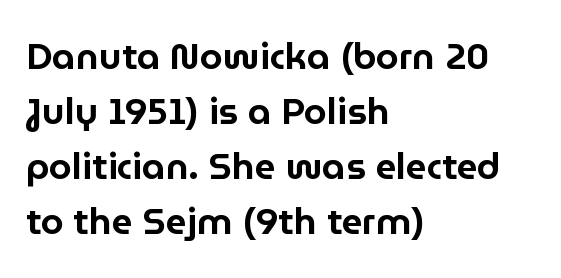
{"serif": "no", "italic": "no", "width": "normal", "stroke_contrast": "low", "x_height": "medium", "monospaced": "no", "underline": "no", "align": "left", "line_spacing": "normal", "line_spacing_ratio": 1.49, "letter_spacing": "normal", "letter_spacing_em": 0.0, "glyph_px": 37}
